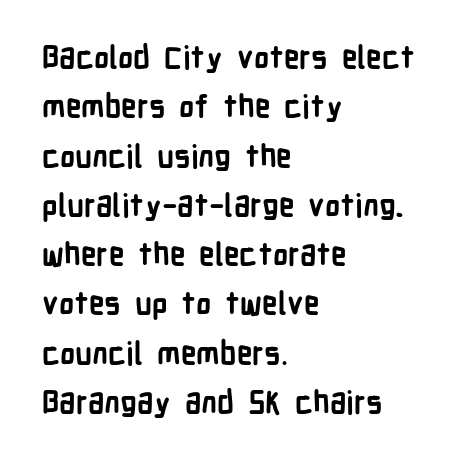
Q: Is the text bold? A: Yes.
Q: Is the text italic (slanted)? A: No, it is upright.
Q: Is the typeface a serif or a sans-serif typeface? A: Sans-serif.
Q: Is the text underlined? A: No.
Q: How is the paragraph aligned? A: Left-aligned.
Q: Is the spacing between letters normal or unusually wide? A: Normal.
Q: Is the spacing between lines tight, normal or loose? A: Normal.
Q: Width (condensed, normal, or wide)? A: Condensed.
Q: Stroke contrast? A: Low.
Q: x-height? A: Medium.
Q: Monospaced? A: No.
